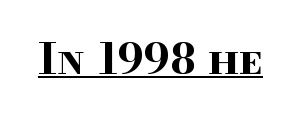
{"serif": "yes", "italic": "no", "bold": "yes", "weight": "bold", "width": "wide", "stroke_contrast": "high", "x_height": "small", "monospaced": "no", "underline": "yes", "letter_spacing": "normal", "letter_spacing_em": 0.0, "glyph_px": 43}
